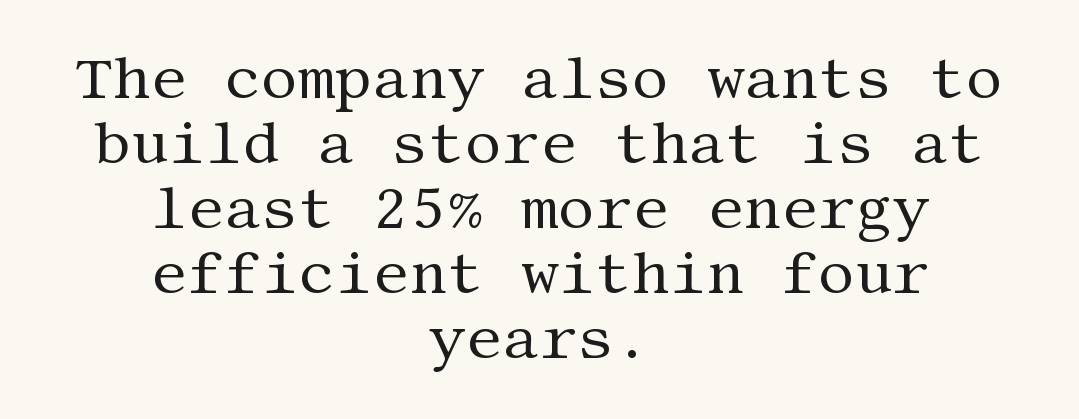
{"serif": "yes", "italic": "no", "bold": "no", "weight": "regular", "width": "normal", "stroke_contrast": "medium", "x_height": "large", "underline": "no", "align": "center", "line_spacing": "tight", "line_spacing_ratio": 1.12, "letter_spacing": "normal", "letter_spacing_em": 0.0, "glyph_px": 58}
